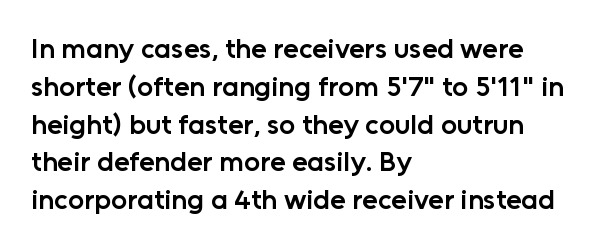
Rows of type keep a routine distance in the vertical direction. You could call the tracking neutral — neither tight nor loose. Leftover space on each line is placed entirely after the last word. Letterform terminals end flat and unadorned throughout the passage.
